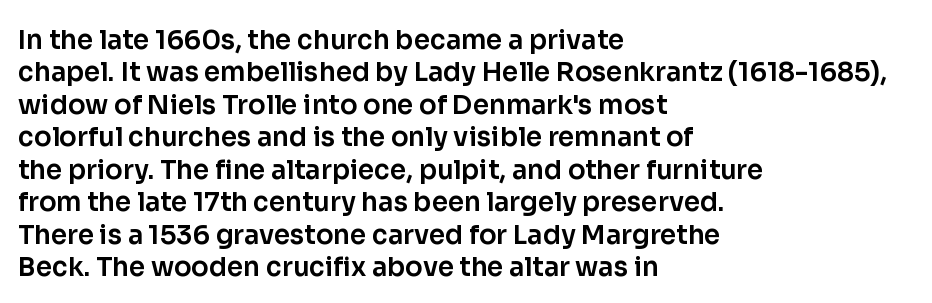
The image shows 26 px text type, upright; set left-aligned, normal line spacing (1.25x), normal letter spacing, not underlined.
